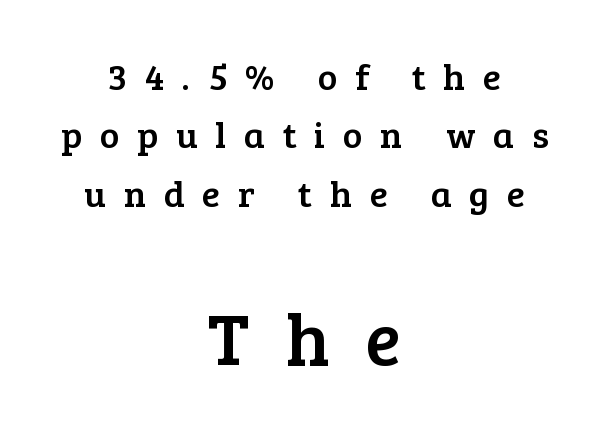
The image shows 74 px serif type, upright; set centered, normal line spacing (1.58x), unusually wide letter spacing (+0.48 em), not underlined; the second (bottom) block is 2.0x larger; low stroke contrast and a medium x-height.
